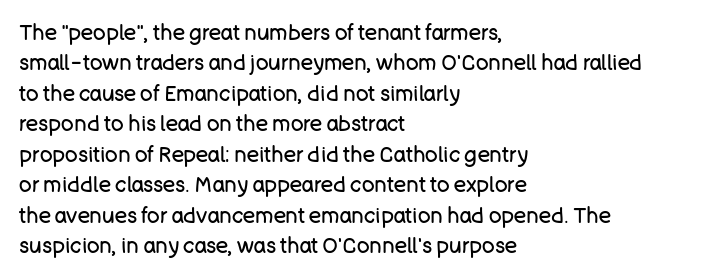
Letter spacing: default. Ink coverage per letter is moderate at most. The rag falls on the right side of this text block. Descenders are the only things crossing below the line. This block has exactly the height ordinary leading produces. This is the regular roman posture of the typeface.
